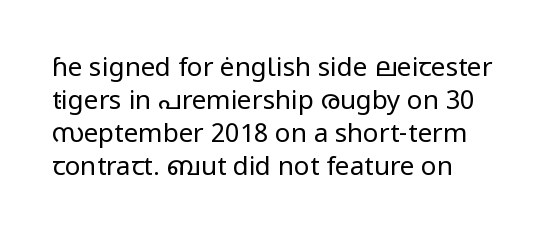
Heaviness? Minimal to ordinary, like unemphasized prose. Letters rest on an invisible, unmarked baseline. The letters sit at their default tracking, neither squeezed nor spread. Posture: straight, roman, zero tilt. A typesetter would call this leading conventional body-copy spacing.
